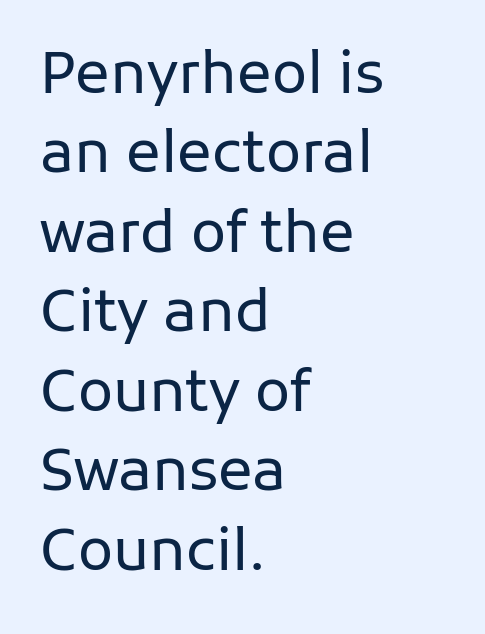
{"serif": "no", "italic": "no", "bold": "no", "weight": "regular", "width": "normal", "stroke_contrast": "low", "x_height": "medium", "monospaced": "no", "underline": "no", "align": "left", "line_spacing": "normal", "line_spacing_ratio": 1.37, "letter_spacing": "normal", "letter_spacing_em": 0.0, "glyph_px": 58}
